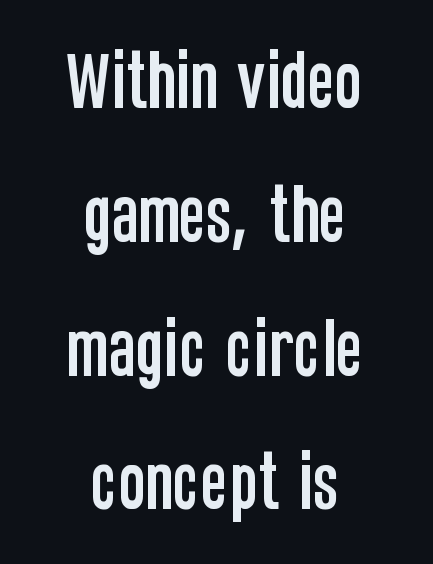
{"serif": "no", "italic": "no", "width": "condensed", "stroke_contrast": "low", "x_height": "large", "monospaced": "no", "underline": "no", "align": "center", "line_spacing": "loose", "line_spacing_ratio": 2.09, "letter_spacing": "normal", "letter_spacing_em": 0.0, "glyph_px": 64}
